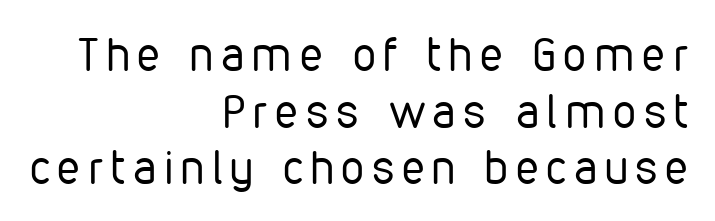
The image shows 46 px regular-weight, condensed sans-serif type, upright; set right-aligned, line spacing 1.23x, not underlined; low stroke contrast and a medium x-height.
